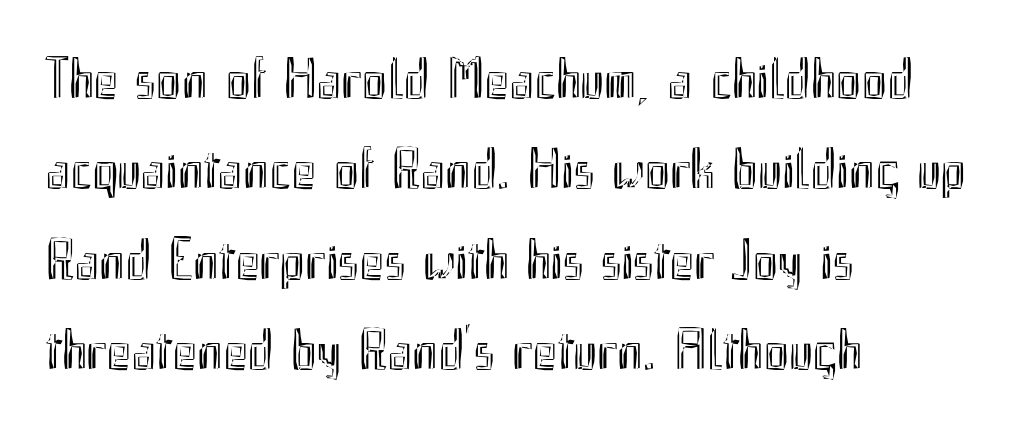
The image shows 58 px condensed type, upright; set left-aligned, normal line spacing (1.56x), normal letter spacing, not underlined; a small x-height.
